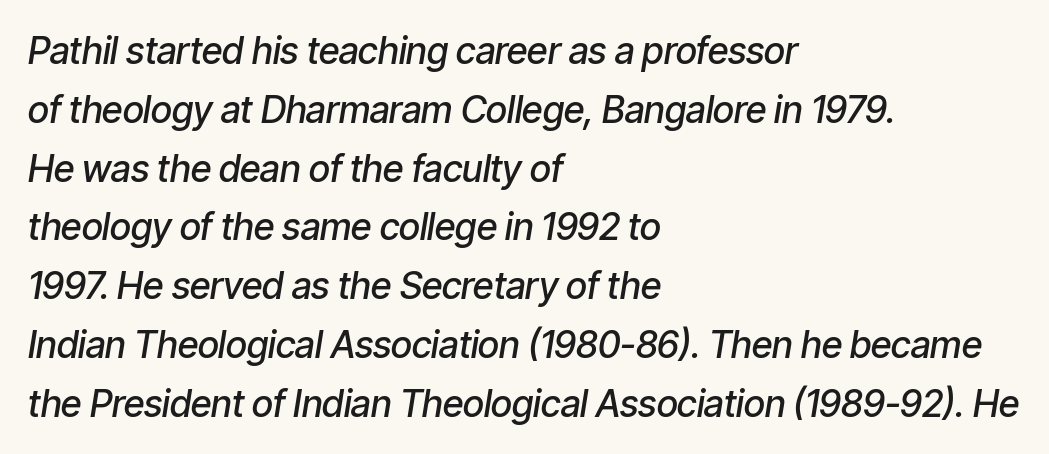
Q: Is the text bold? A: Semi-bold.
Q: Is the text italic (slanted)? A: Yes, it leans right by about 9 degrees.
Q: Is the text underlined? A: No.
Q: How is the paragraph aligned? A: Left-aligned.
Q: Is the spacing between letters normal or unusually wide? A: Normal.
Q: Is the spacing between lines tight, normal or loose? A: Normal.
Q: Width (condensed, normal, or wide)? A: Condensed.
Q: Stroke contrast? A: Low.
Q: x-height? A: Medium.
Q: Monospaced? A: No.
